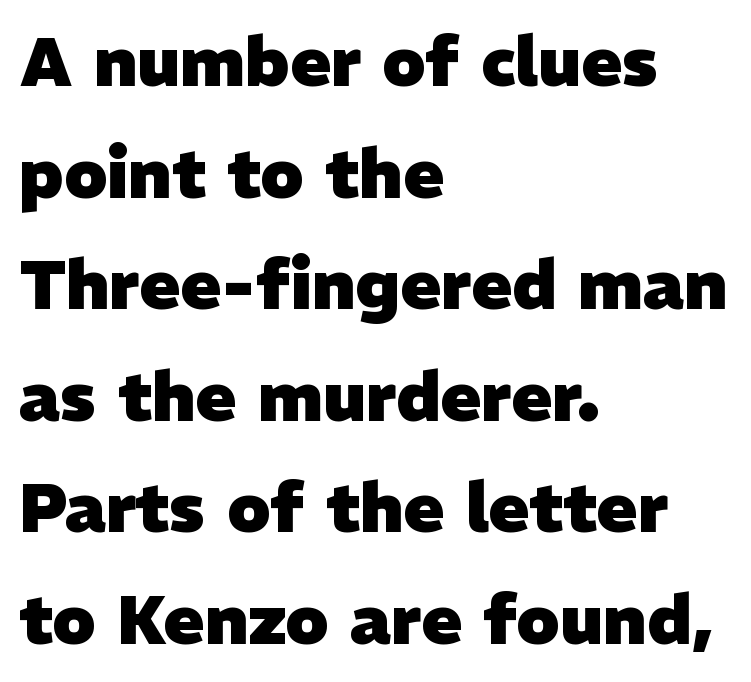
Q: Is the text bold? A: Yes.
Q: Is the typeface a serif or a sans-serif typeface? A: Sans-serif.
Q: Is the text underlined? A: No.
Q: How is the paragraph aligned? A: Left-aligned.
Q: Is the spacing between letters normal or unusually wide? A: Normal.
Q: Is the spacing between lines tight, normal or loose? A: Normal.
Q: Width (condensed, normal, or wide)? A: Normal.
Q: Stroke contrast? A: Low.
Q: x-height? A: Medium.
Q: Monospaced? A: No.
